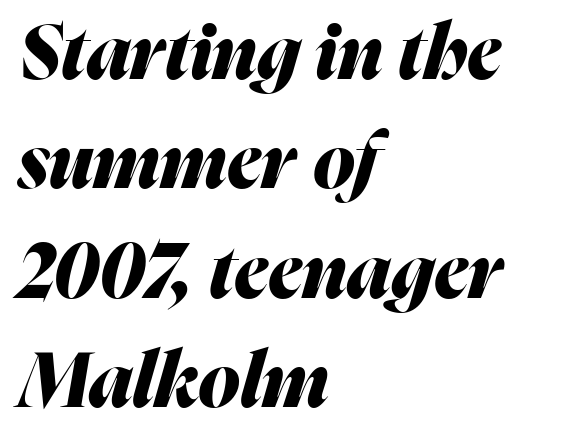
{"italic": "yes", "lean": "right", "slant_degrees": 16, "bold": "yes", "weight": "heavy", "width": "normal", "stroke_contrast": "medium", "x_height": "medium", "monospaced": "no", "underline": "no", "align": "left", "line_spacing": "normal", "line_spacing_ratio": 1.44, "letter_spacing": "normal", "letter_spacing_em": 0.0, "glyph_px": 76}
